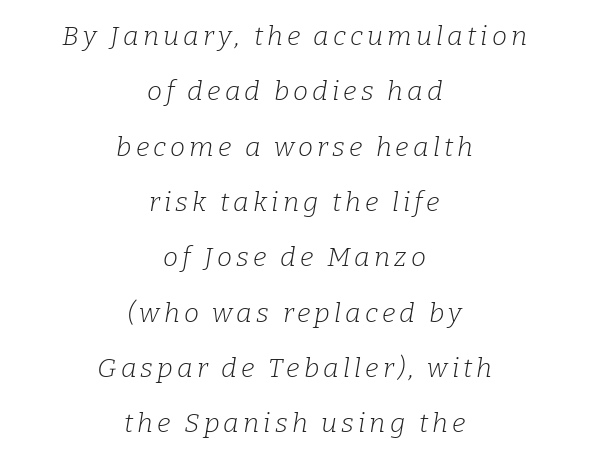
The image shows 27 px text type, italic (leaning right); set centered, loose line spacing (2.05x), not underlined.
